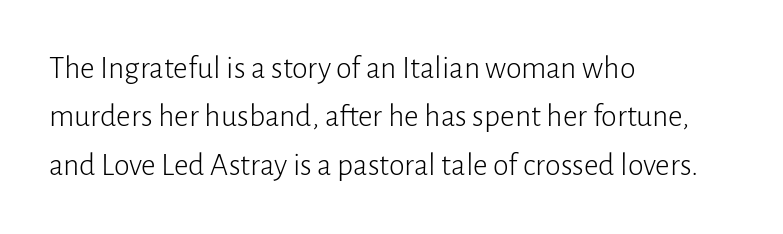
Caption: standard tracking, unaltered. When letters stand straight like this, we call the style roman or upright. The lines sit at an ordinary, default distance from one another. The glyphs in this specimen are sans serif. Check the space under the baseline: it is left empty.
